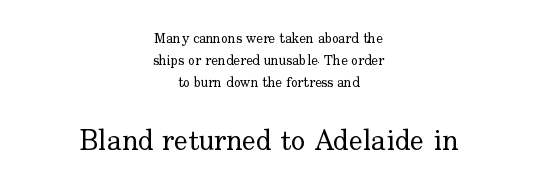
The image shows 29 px regular-weight serif type, upright; set centered, normal line spacing (1.56x), normal letter spacing, not underlined; the second (bottom) block is 2.07x larger; low stroke contrast and a small x-height.
